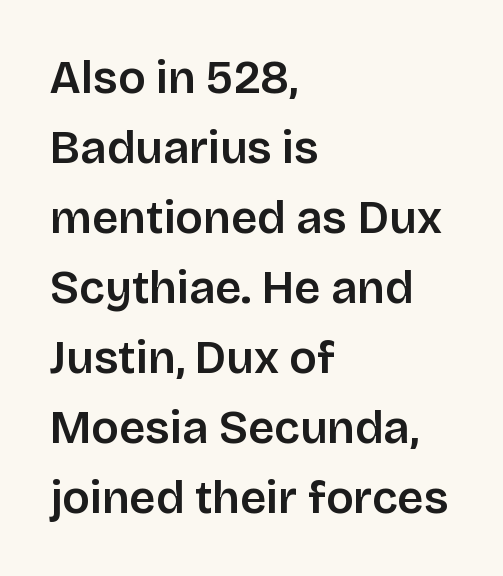
{"serif": "no", "italic": "no", "bold": "semi", "weight": "semibold", "width": "normal", "stroke_contrast": "low", "x_height": "large", "monospaced": "no", "underline": "no", "align": "left", "line_spacing": "normal", "line_spacing_ratio": 1.52, "letter_spacing": "normal", "letter_spacing_em": 0.0, "glyph_px": 46}
